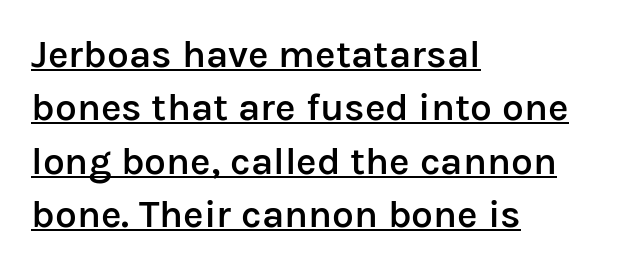
Q: Is the text bold? A: Semi-bold.
Q: Is the text italic (slanted)? A: No, it is upright.
Q: Is the typeface a serif or a sans-serif typeface? A: Sans-serif.
Q: Is the text underlined? A: Yes.
Q: How is the paragraph aligned? A: Left-aligned.
Q: Is the spacing between letters normal or unusually wide? A: Normal.
Q: Is the spacing between lines tight, normal or loose? A: Normal.
Q: Width (condensed, normal, or wide)? A: Normal.
Q: Stroke contrast? A: Low.
Q: x-height? A: Medium.
Q: Monospaced? A: No.
